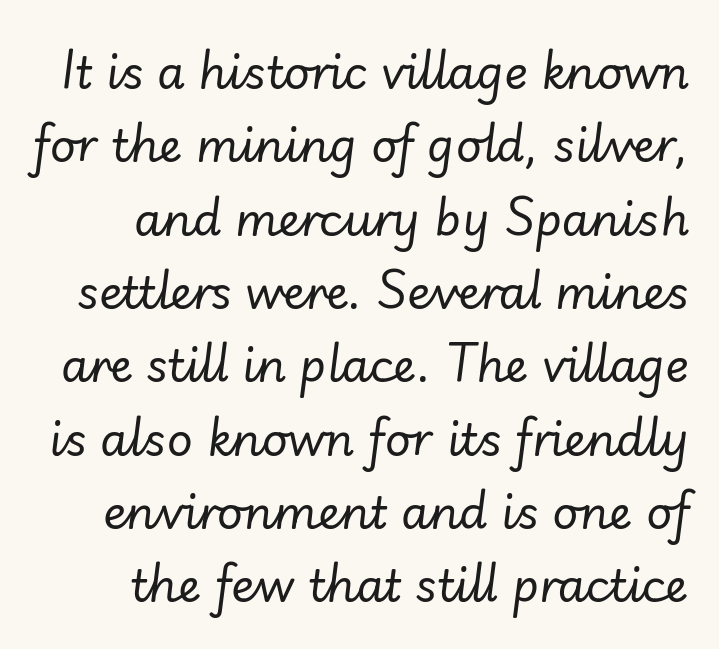
{"italic": "yes", "lean": "right", "slant_degrees": 7, "bold": "no", "weight": "regular", "width": "normal", "stroke_contrast": "low", "x_height": "small", "monospaced": "no", "underline": "no", "align": "right", "line_spacing": "normal", "line_spacing_ratio": 1.63, "letter_spacing": "normal", "letter_spacing_em": 0.0, "glyph_px": 45}
